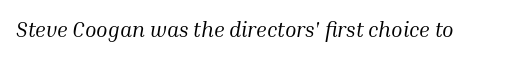
Q: Is the text bold? A: No.
Q: Is the text italic (slanted)? A: Yes, it leans right by about 10 degrees.
Q: Is the text underlined? A: No.
Q: Is the spacing between letters normal or unusually wide? A: Normal.
